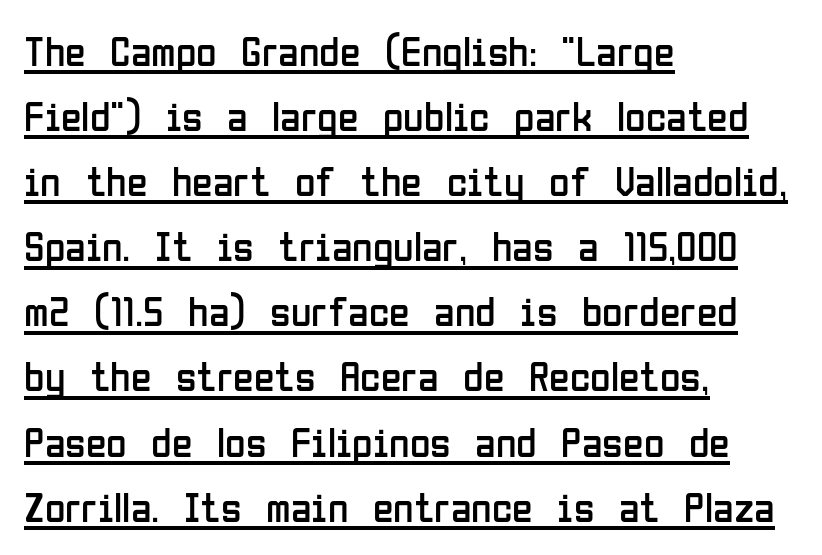
The image shows 42 px regular-weight, condensed sans-serif type, upright; set left-aligned, normal line spacing (1.55x), normal letter spacing, underlined; low stroke contrast and a medium x-height.
